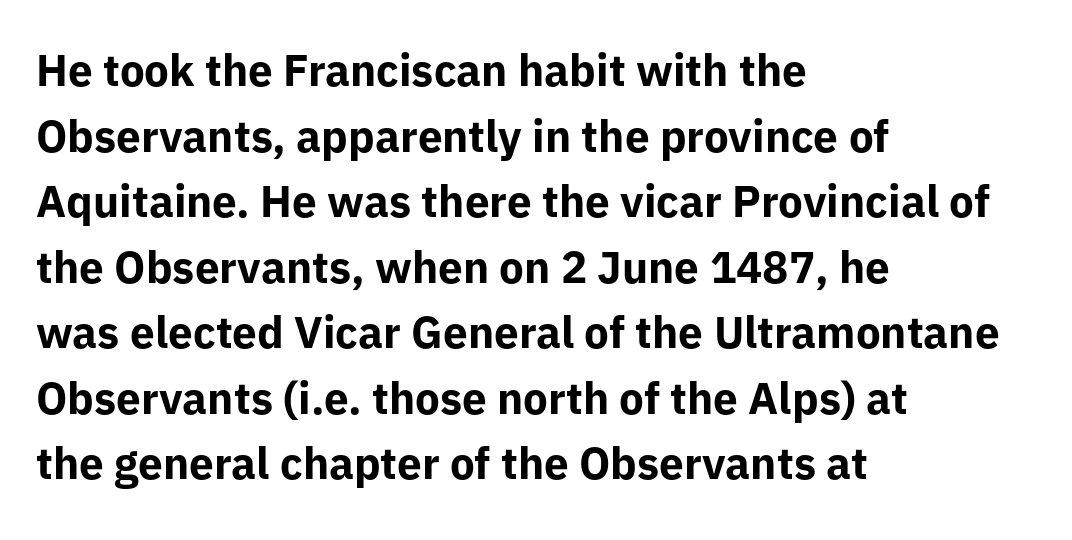
Typesetter's note: full bold, strokes at maximum text heaviness. One glance says typical: line gaps are just what's usual. The baseline area is clear. Font category for this specimen: sans-serif. Standard letterfit; no display-style spreading of the glyphs.
